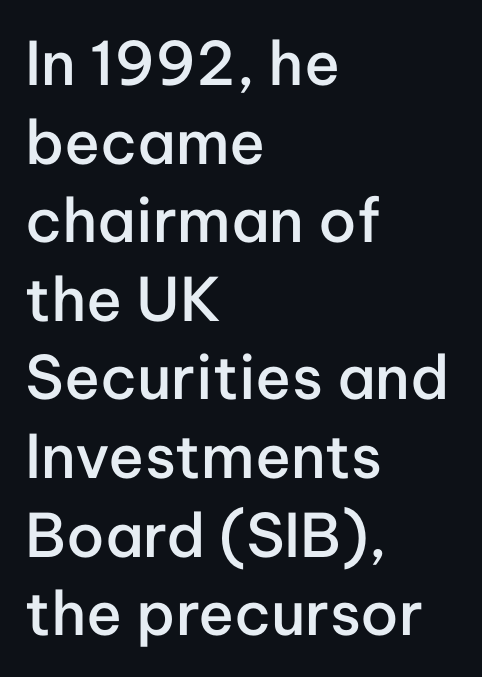
The image shows 60 px semibold sans-serif type, upright; set left-aligned, normal line spacing (1.31x), normal letter spacing, not underlined; low stroke contrast and a medium x-height.
